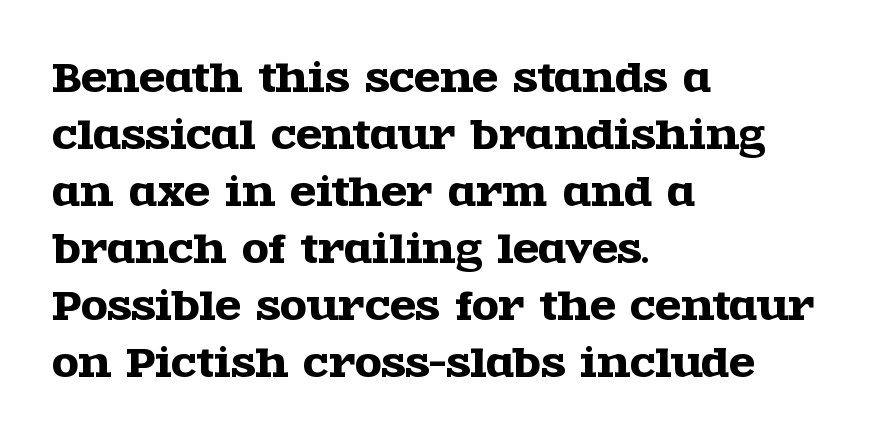
It's the straight-up-and-down kind of type. Whoever set this chose a conventional vertical rhythm. This sample uses a serif face. The rag falls on the right side of this text block. There is no visible air inserted between adjacent glyphs. The passage shown is typed in a proportional face where columns would drift.
